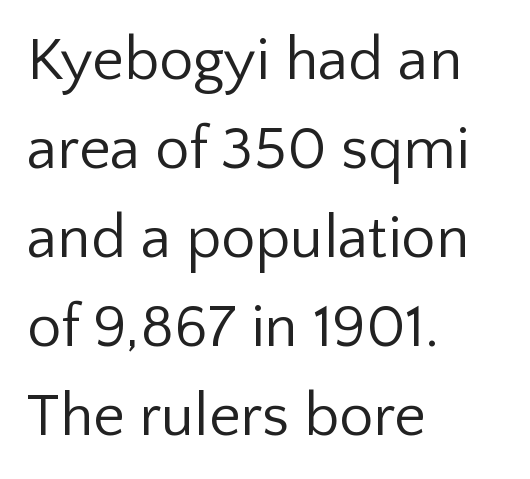
The face looks like a standard text weight, possibly lighter. Regarding serifs, this sample does without them. No extra tracking has been applied to these lines. Vertical strokes here are truly vertical. The space between consecutive lines is moderate. Descenders hang freely into open space.
